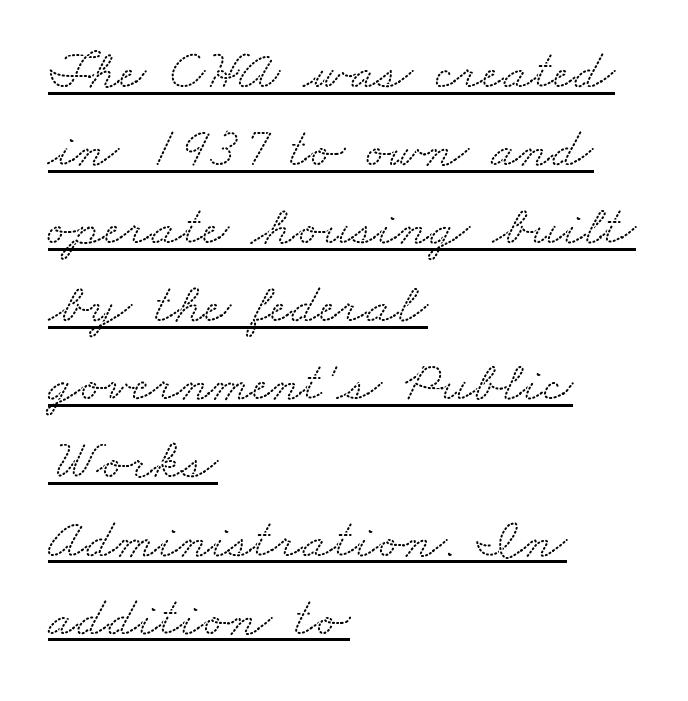
The image shows 57 px wide serif type; set left-aligned, normal line spacing (1.37x), normal letter spacing, underlined; low stroke contrast and a small x-height.
